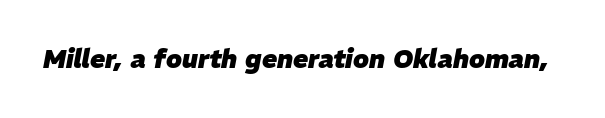
These words are printed bold, with thick strokes throughout. The letterforms sit shoulder to shoulder at normal distance. Style check: oblique. The words here are not underlined.
